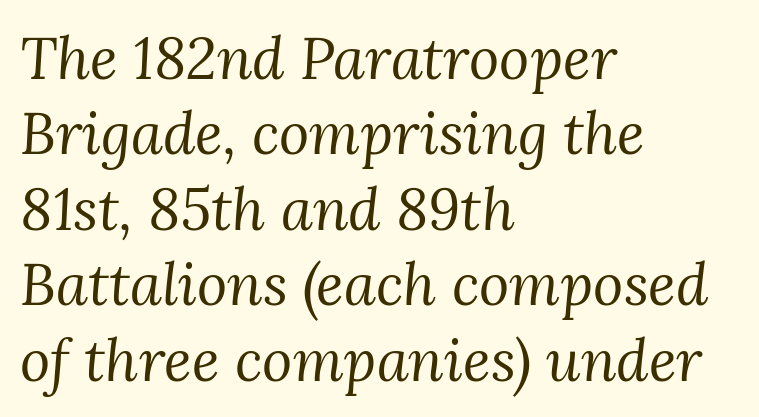
The image shows 58 px regular-weight serif type, italic (leaning right); set left-aligned, normal line spacing (1.3x), normal letter spacing, not underlined; medium stroke contrast and a medium x-height.
